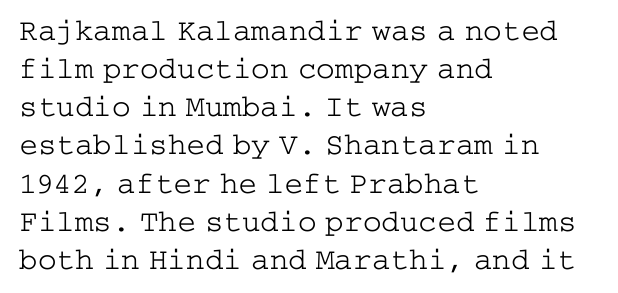
The image shows 31 px light, wide serif type, upright; set left-aligned, line spacing 1.23x, normal letter spacing, not underlined; low stroke contrast and a medium x-height.
